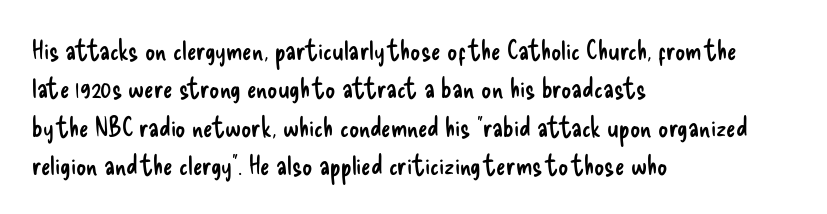
Compared with a centered layout, this one pins lines to the left instead. In terms of posture, this sample is upright. There is no visible air inserted between adjacent glyphs. The passage shown is typed in a proportional face where columns would drift. Stems and bowls with no extra thickness — not bold.
